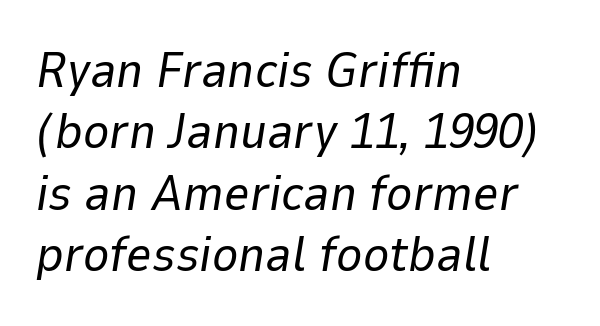
Q: Is the text bold? A: No.
Q: Is the text italic (slanted)? A: Yes, it leans right by about 9 degrees.
Q: Is the text underlined? A: No.
Q: How is the paragraph aligned? A: Left-aligned.
Q: Is the spacing between letters normal or unusually wide? A: Normal.
Q: Width (condensed, normal, or wide)? A: Normal.
Q: Stroke contrast? A: Low.
Q: x-height? A: Medium.
Q: Monospaced? A: No.
